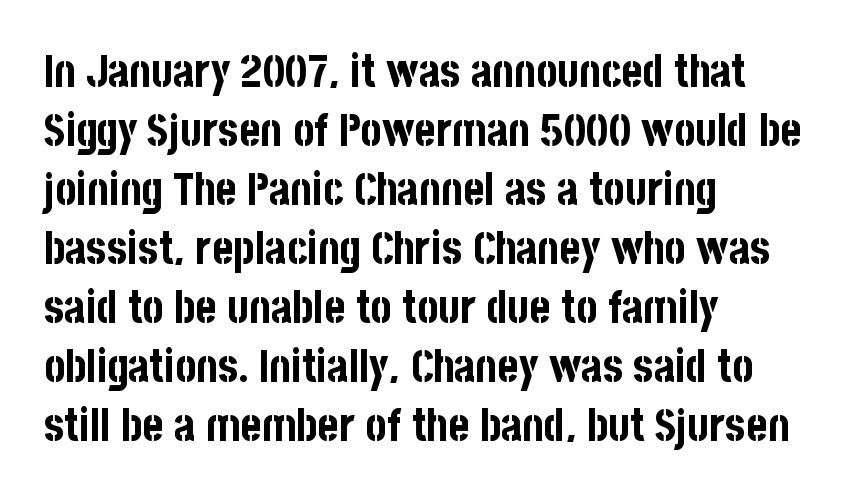
The image shows 45 px bold, condensed sans-serif type, upright; set left-aligned, normal line spacing (1.31x), normal letter spacing, not underlined; low stroke contrast and a large x-height.
